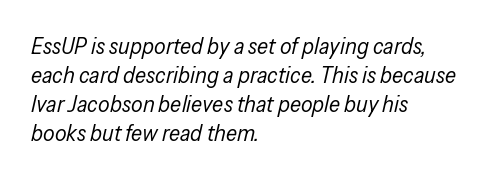
Underlining? Definitely not there. Quick note: italic. No extra tracking has been applied to these lines. The weight would be labelled regular, book, light, or lighter still. Layout note: lines flush left. Rows of type keep a routine distance in the vertical direction.
